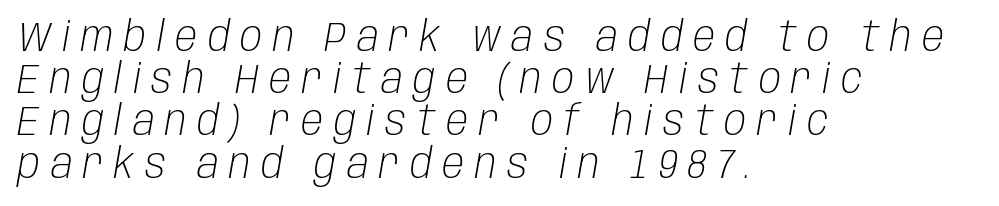
The image shows 41 px light, condensed type, italic (leaning right); set left-aligned, tight line spacing (1.03x), unusually wide letter spacing (+0.26 em), not underlined; low stroke contrast and a large x-height.
